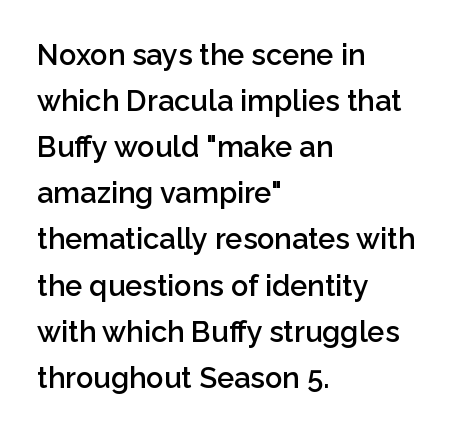
The image shows 29 px semibold sans-serif type, upright; set left-aligned, normal line spacing (1.59x), normal letter spacing, not underlined; low stroke contrast and a medium x-height.
